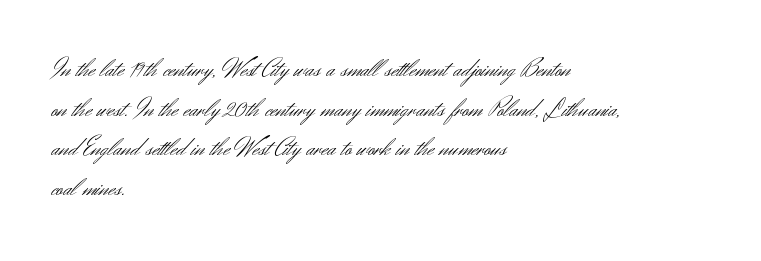
The image shows 27 px text type; set left-aligned, normal line spacing (1.47x), normal letter spacing, not underlined.
